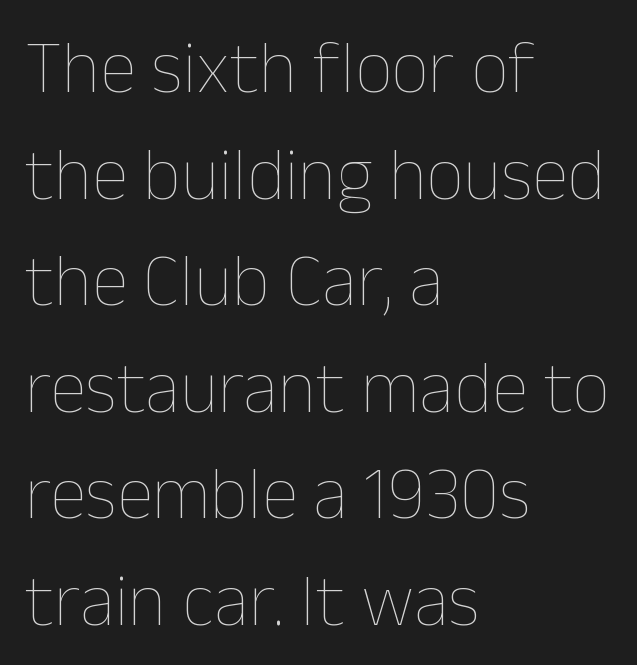
{"italic": "no", "bold": "no", "weight": "thin", "width": "normal", "stroke_contrast": "low", "x_height": "medium", "monospaced": "no", "underline": "no", "align": "left", "line_spacing": "normal", "line_spacing_ratio": 1.44, "letter_spacing": "normal", "letter_spacing_em": 0.0, "glyph_px": 74}
